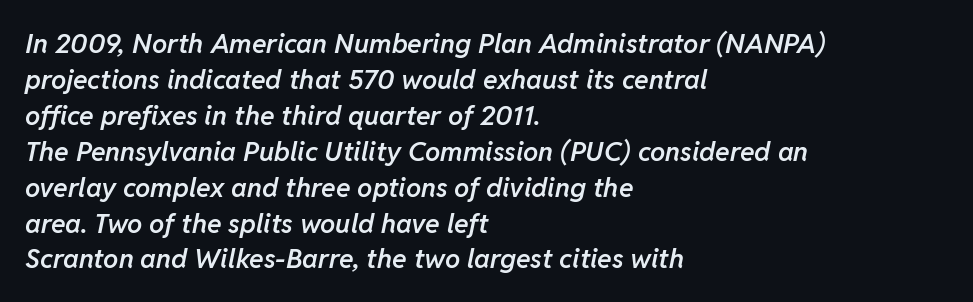
{"italic": "yes", "lean": "right", "slant_degrees": 11, "bold": "semi", "underline": "no", "align": "left", "line_spacing": "normal", "line_spacing_ratio": 1.33, "letter_spacing": "normal", "letter_spacing_em": 0.0, "glyph_px": 27}
